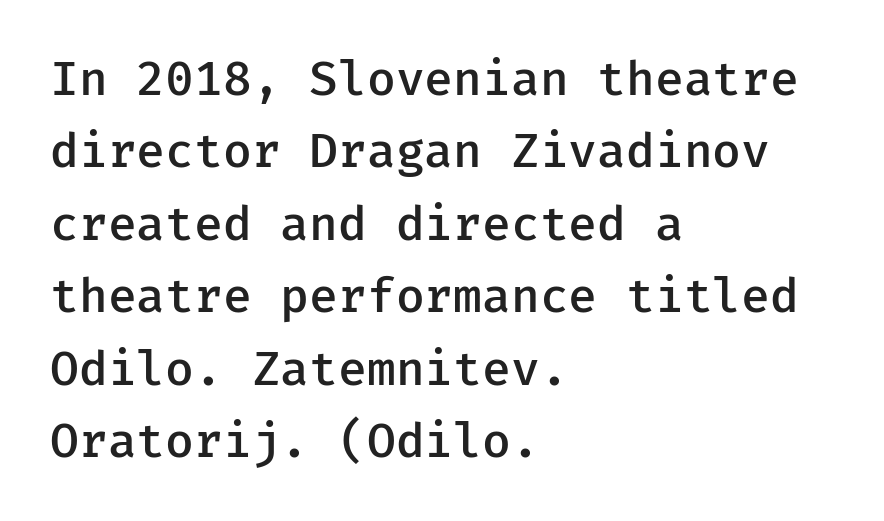
The image shows 48 px semibold sans-serif type, upright; set left-aligned, normal line spacing (1.51x), normal letter spacing, not underlined; low stroke contrast and a medium x-height.
